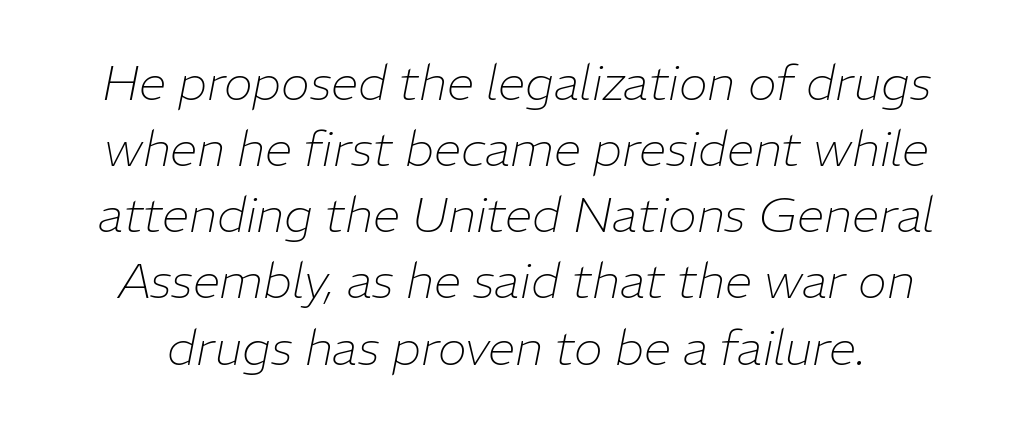
Q: Is the text bold? A: No.
Q: Is the text italic (slanted)? A: Yes, it leans right by about 11 degrees.
Q: Is the text underlined? A: No.
Q: Is the spacing between letters normal or unusually wide? A: Normal.
Q: Is the spacing between lines tight, normal or loose? A: Normal.
Q: Width (condensed, normal, or wide)? A: Normal.
Q: Stroke contrast? A: Low.
Q: x-height? A: Medium.
Q: Monospaced? A: No.
